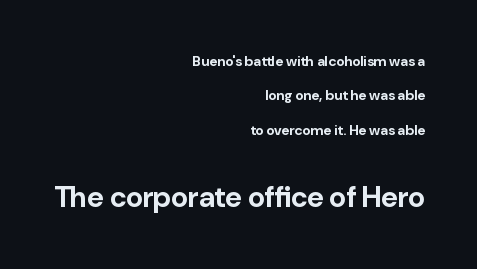
Q: Is the text bold? A: Yes.
Q: Is the text italic (slanted)? A: No, it is upright.
Q: Is the typeface a serif or a sans-serif typeface? A: Sans-serif.
Q: Is the text underlined? A: No.
Q: How is the paragraph aligned? A: Right-aligned.
Q: Is the spacing between letters normal or unusually wide? A: Normal.
Q: Is the spacing between lines tight, normal or loose? A: Loose.
Q: Which block of text is set in a larger size, the first (top) or the second (bottom)? A: The second (bottom) one.
Q: Width (condensed, normal, or wide)? A: Normal.
Q: Stroke contrast? A: Low.
Q: x-height? A: Medium.
Q: Monospaced? A: No.
